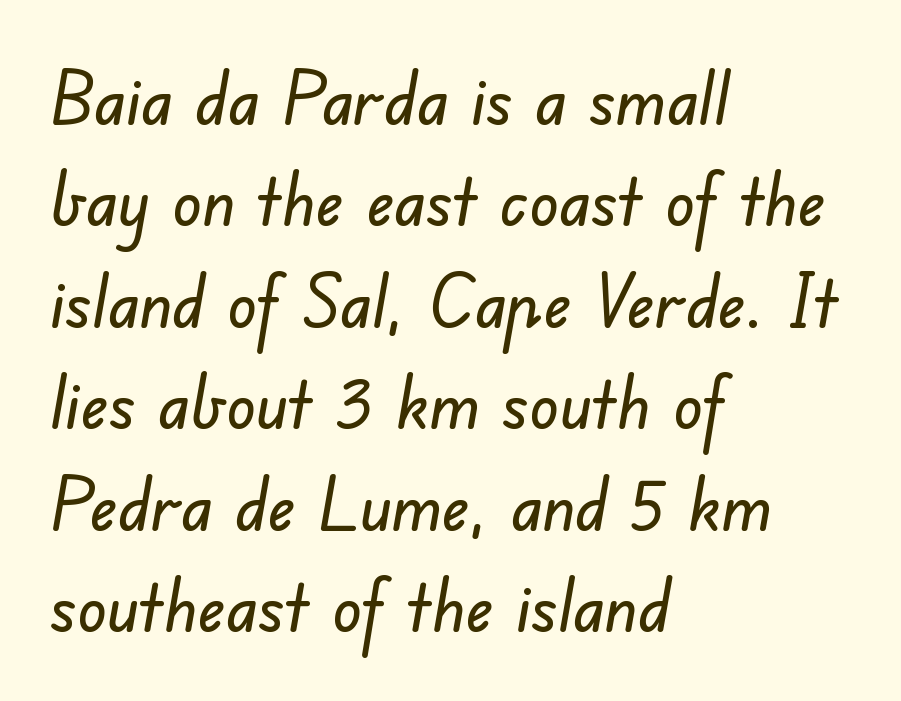
Normally led — the rows are evenly, conventionally spaced. Each row of text sits above clean, open space. These lines are composed in type without serifs. Think of a printed novel: that variable character pitch is what you see here.
